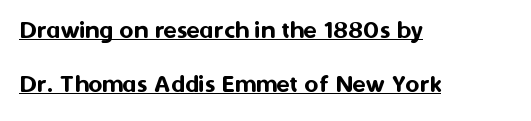
The image shows 27 px text type, upright; set left-aligned, loose line spacing (2.01x), normal letter spacing, underlined.
